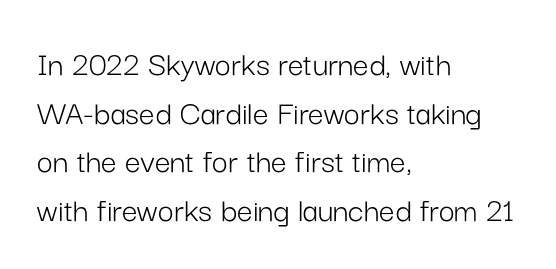
Underlining? Definitely not there. Does the type have serifs? No, each stem ends abruptly. The letters stand upright; this is a roman face. The letters advance in unequal steps, a hallmark of proportional type. The line texture is even and compact thanks to regular tracking. Is the stroke heavy? The answer is a plain regular-or-lighter.
